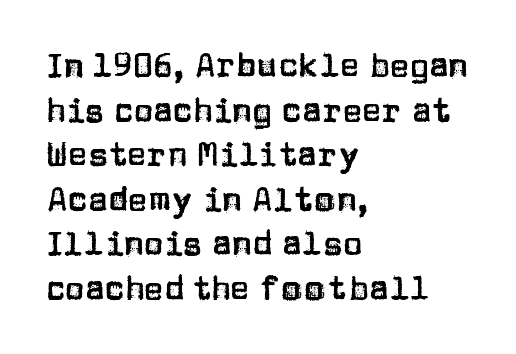
Q: Is the text italic (slanted)? A: No, it is upright.
Q: Is the typeface a serif or a sans-serif typeface? A: Sans-serif.
Q: Is the text underlined? A: No.
Q: How is the paragraph aligned? A: Left-aligned.
Q: Is the spacing between letters normal or unusually wide? A: Normal.
Q: Is the spacing between lines tight, normal or loose? A: Normal.
Q: Width (condensed, normal, or wide)? A: Normal.
Q: Stroke contrast? A: Low.
Q: x-height? A: Large.
Q: Monospaced? A: No.
